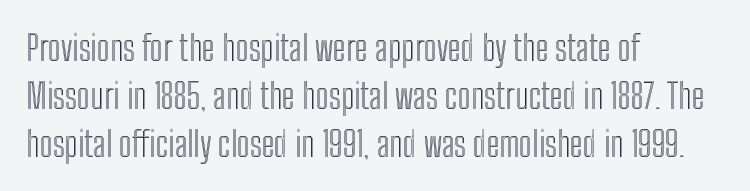
Q: Is the text italic (slanted)? A: No, it is upright.
Q: Is the text underlined? A: No.
Q: How is the paragraph aligned? A: Left-aligned.
Q: Is the spacing between letters normal or unusually wide? A: Normal.
Q: Is the spacing between lines tight, normal or loose? A: Normal.
Q: Width (condensed, normal, or wide)? A: Condensed.
Q: x-height? A: Medium.
Q: Monospaced? A: No.
